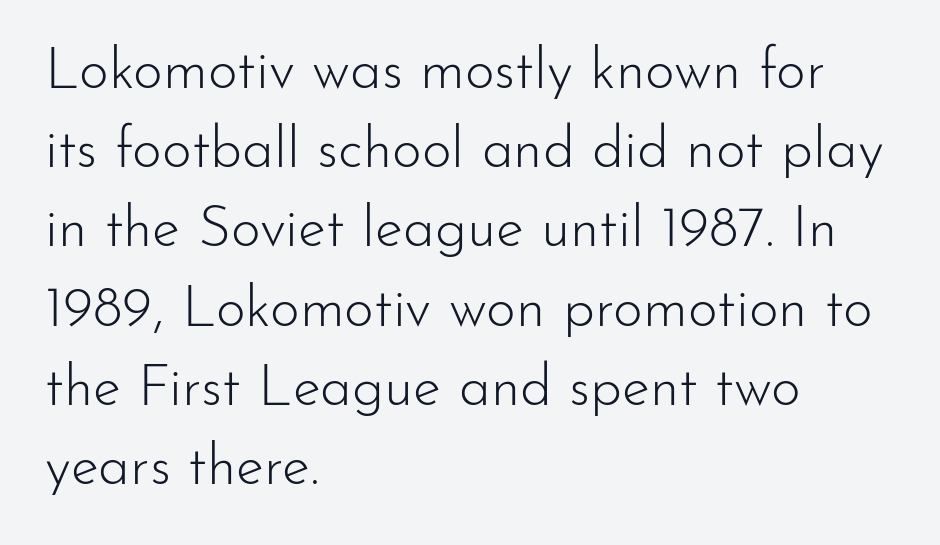
{"serif": "no", "italic": "no", "bold": "no", "weight": "light", "width": "normal", "stroke_contrast": "low", "x_height": "small", "monospaced": "no", "underline": "no", "align": "left", "line_spacing": "normal", "line_spacing_ratio": 1.39, "letter_spacing": "normal", "letter_spacing_em": 0.0, "glyph_px": 57}
